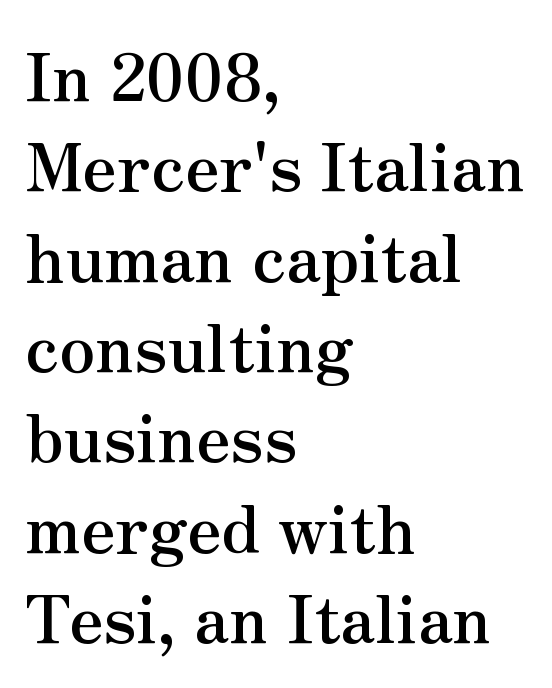
The image shows 65 px semibold serif type, upright; set left-aligned, normal line spacing (1.39x), normal letter spacing, not underlined; medium stroke contrast and a small x-height.
